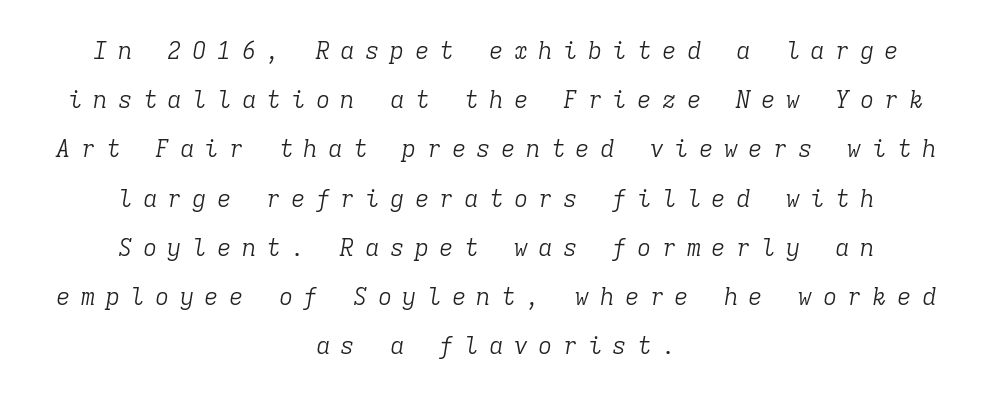
{"italic": "yes", "lean": "right", "slant_degrees": 9, "bold": "no", "underline": "no", "align": "center", "line_spacing": "loose", "line_spacing_ratio": 2.05, "letter_spacing": "wide", "letter_spacing_em": 0.43, "glyph_px": 24}
